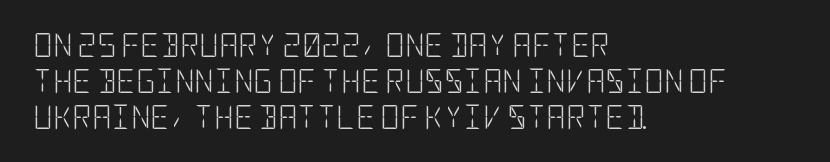
Q: Is the text bold? A: No.
Q: Is the text italic (slanted)? A: No, it is upright.
Q: Is the text underlined? A: No.
Q: How is the paragraph aligned? A: Left-aligned.
Q: Is the spacing between letters normal or unusually wide? A: Normal.
Q: Is the spacing between lines tight, normal or loose? A: Normal.
